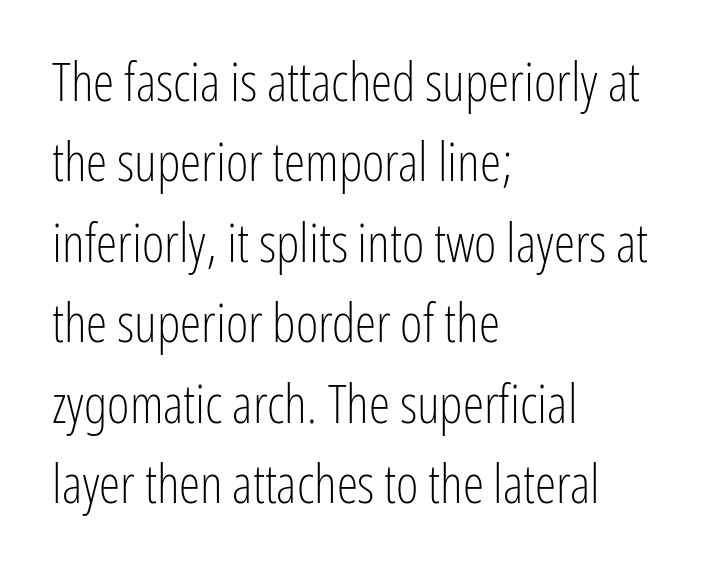
Q: Is the text bold? A: No.
Q: Is the text italic (slanted)? A: No, it is upright.
Q: Is the typeface a serif or a sans-serif typeface? A: Sans-serif.
Q: Is the text underlined? A: No.
Q: How is the paragraph aligned? A: Left-aligned.
Q: Is the spacing between letters normal or unusually wide? A: Normal.
Q: Is the spacing between lines tight, normal or loose? A: Normal.
Q: Width (condensed, normal, or wide)? A: Condensed.
Q: Stroke contrast? A: Low.
Q: x-height? A: Medium.
Q: Monospaced? A: No.
